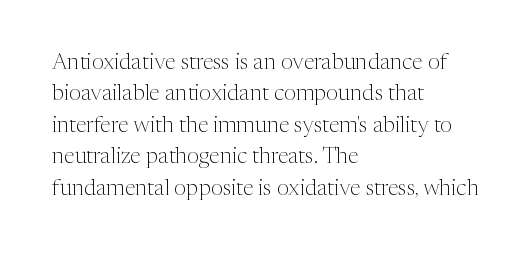
The image shows 22 px text type, upright; set left-aligned, normal line spacing (1.43x), normal letter spacing, not underlined.
